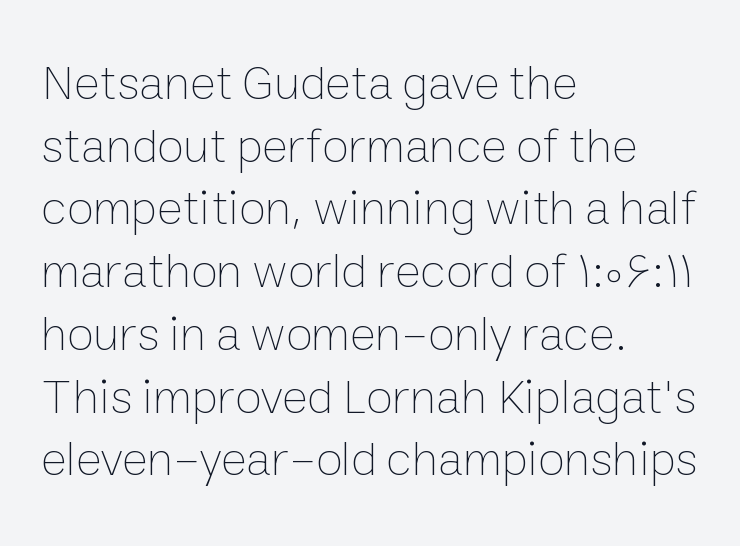
Q: Is the text bold? A: No.
Q: Is the text italic (slanted)? A: No, it is upright.
Q: Is the text underlined? A: No.
Q: How is the paragraph aligned? A: Left-aligned.
Q: Is the spacing between letters normal or unusually wide? A: Normal.
Q: Is the spacing between lines tight, normal or loose? A: Normal.
Q: Width (condensed, normal, or wide)? A: Normal.
Q: Stroke contrast? A: Low.
Q: x-height? A: Medium.
Q: Monospaced? A: No.
